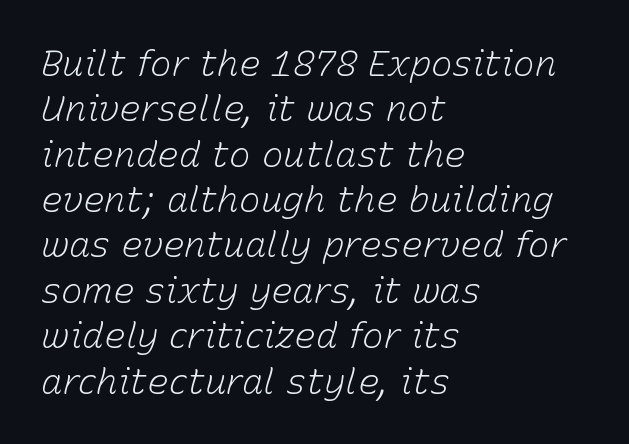
{"italic": "yes", "lean": "right", "slant_degrees": 15, "bold": "no", "weight": "light", "width": "normal", "stroke_contrast": "low", "x_height": "medium", "monospaced": "no", "underline": "no", "align": "left", "line_spacing": "normal", "line_spacing_ratio": 1.26, "letter_spacing": "normal", "letter_spacing_em": 0.0, "glyph_px": 36}
